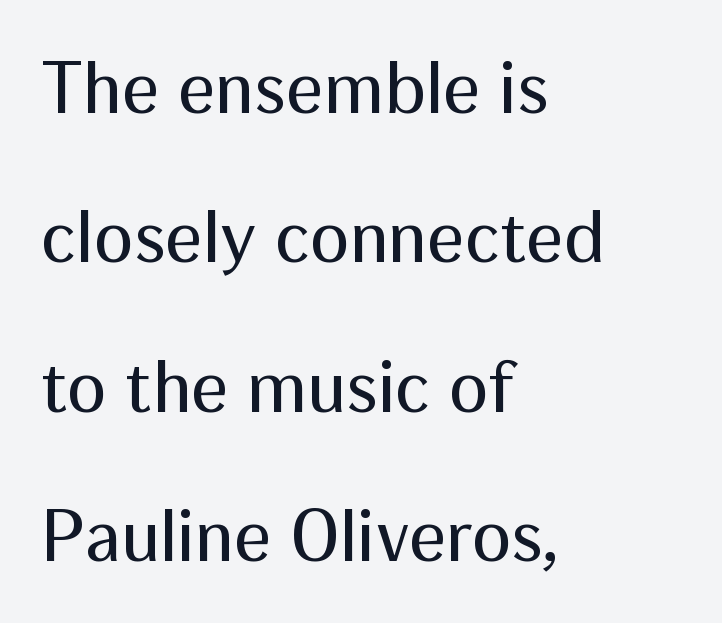
{"serif": "no", "italic": "no", "bold": "no", "weight": "regular", "width": "normal", "stroke_contrast": "medium", "x_height": "medium", "monospaced": "no", "underline": "no", "align": "left", "line_spacing": "loose", "line_spacing_ratio": 2.02, "letter_spacing": "normal", "letter_spacing_em": 0.0, "glyph_px": 74}
